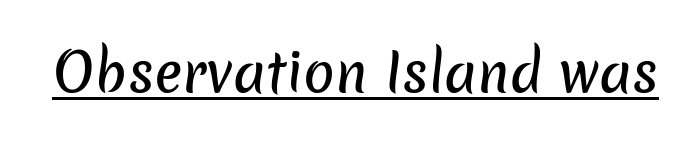
{"serif": "no", "width": "normal", "stroke_contrast": "low", "x_height": "medium", "monospaced": "no", "underline": "yes", "letter_spacing": "normal", "letter_spacing_em": 0.0, "glyph_px": 52}
